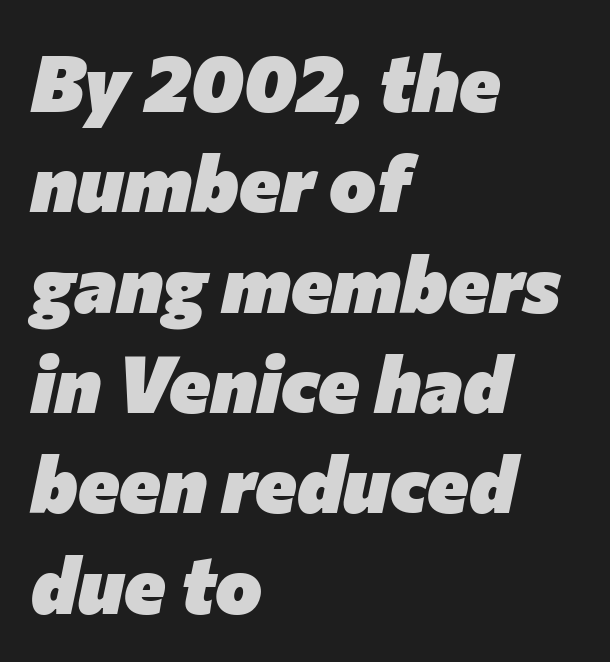
These lines keep a tight, regular rhythm from letter to letter. Designer's note — italics engaged. Check under the words: just untouched page. Every row of glyphs begins at an identical x-position on the left.
